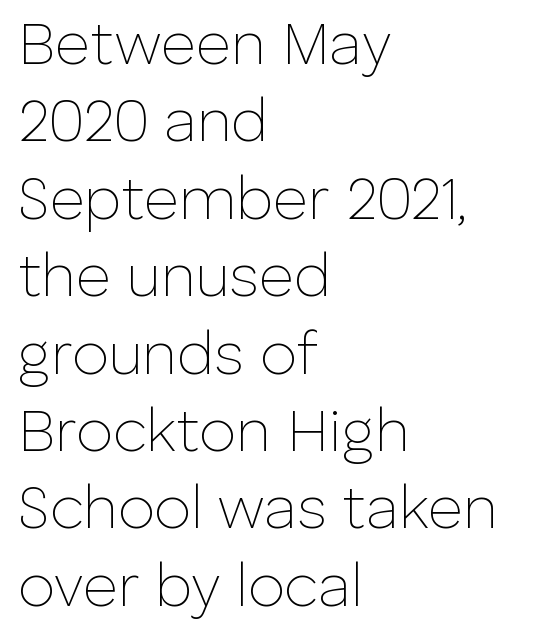
The image shows 60 px thin sans-serif type, upright; set left-aligned, normal line spacing (1.29x), normal letter spacing, not underlined; low stroke contrast and a medium x-height.
